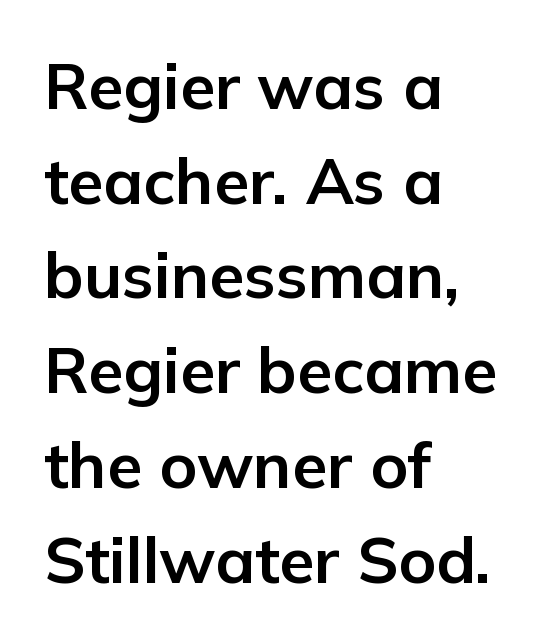
The image shows 64 px bold sans-serif type, upright; set left-aligned, normal line spacing (1.48x), normal letter spacing, not underlined; low stroke contrast and a medium x-height.
